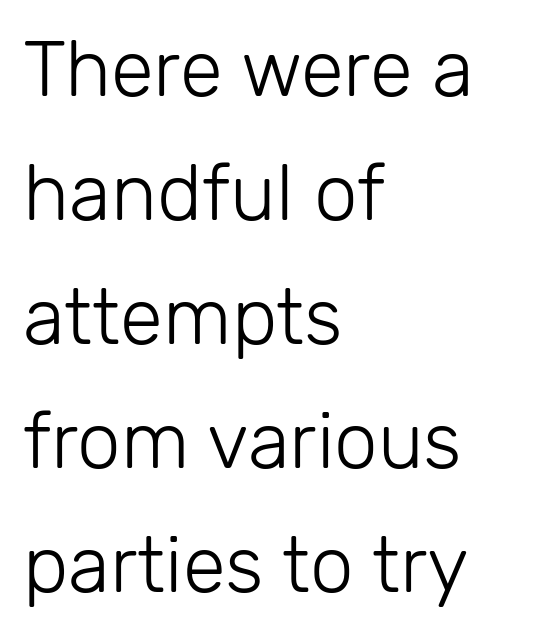
The image shows 78 px light sans-serif type, upright; set left-aligned, normal line spacing (1.59x), normal letter spacing, not underlined; low stroke contrast and a medium x-height.
